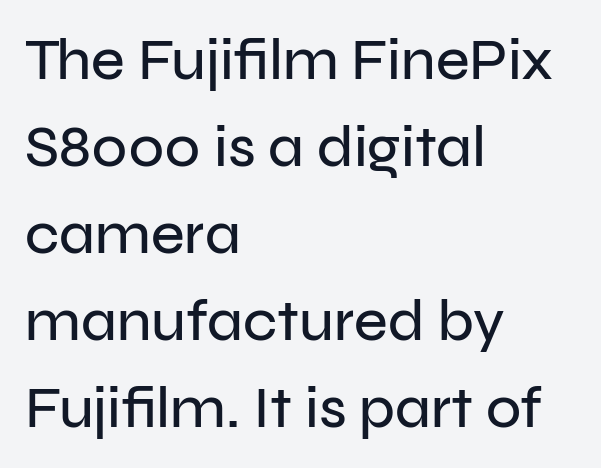
{"serif": "no", "italic": "no", "width": "normal", "stroke_contrast": "low", "x_height": "medium", "monospaced": "no", "underline": "no", "align": "left", "line_spacing": "normal", "line_spacing_ratio": 1.5, "letter_spacing": "normal", "letter_spacing_em": 0.0, "glyph_px": 58}
